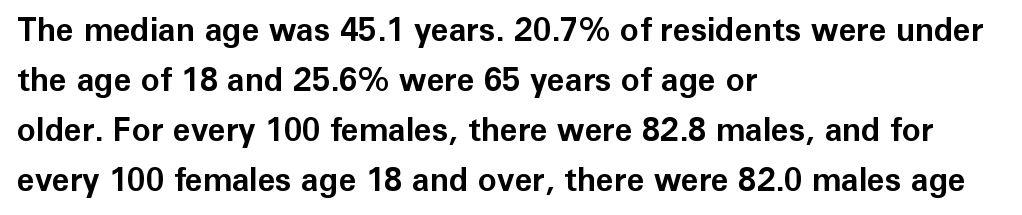
{"serif": "no", "italic": "no", "bold": "yes", "weight": "bold", "width": "normal", "stroke_contrast": "low", "x_height": "medium", "monospaced": "no", "underline": "no", "align": "left", "line_spacing": "normal", "line_spacing_ratio": 1.56, "letter_spacing": "normal", "letter_spacing_em": 0.0, "glyph_px": 32}
